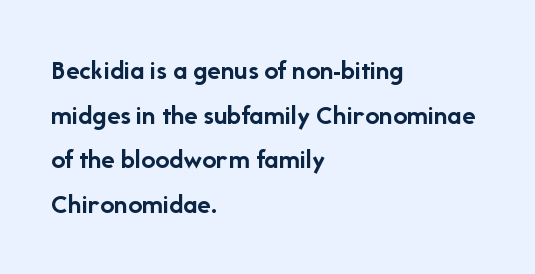
{"serif": "no", "italic": "no", "bold": "yes", "weight": "semibold", "width": "normal", "stroke_contrast": "low", "x_height": "medium", "monospaced": "no", "underline": "no", "align": "left", "line_spacing": "normal", "line_spacing_ratio": 1.59, "letter_spacing": "normal", "letter_spacing_em": 0.0, "glyph_px": 28}
